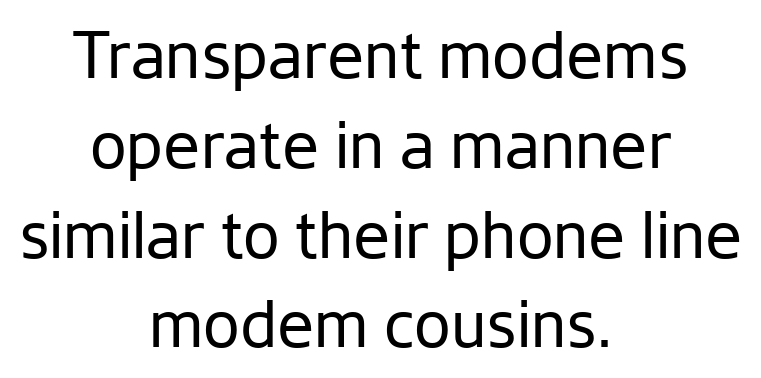
The image shows 66 px regular-weight sans-serif type, upright; set centered, normal line spacing (1.36x), normal letter spacing, not underlined; low stroke contrast and a medium x-height.
